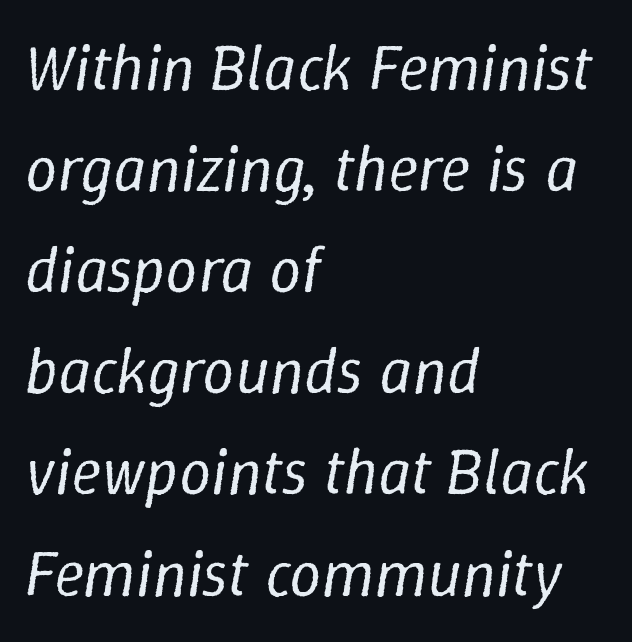
{"italic": "yes", "lean": "right", "slant_degrees": 9, "bold": "no", "weight": "regular", "width": "normal", "stroke_contrast": "low", "x_height": "medium", "monospaced": "no", "underline": "no", "align": "left", "line_spacing": "normal", "line_spacing_ratio": 1.58, "letter_spacing": "normal", "letter_spacing_em": 0.0, "glyph_px": 64}
